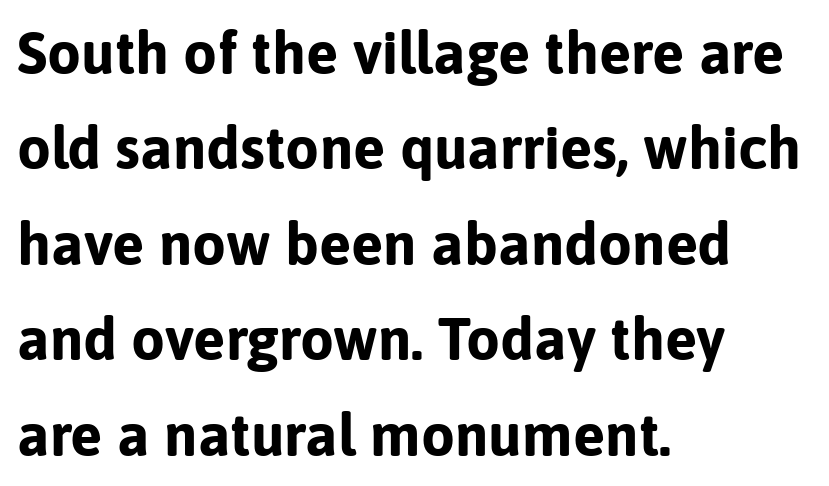
{"serif": "no", "italic": "no", "bold": "yes", "weight": "bold", "width": "normal", "stroke_contrast": "low", "x_height": "medium", "monospaced": "no", "underline": "no", "align": "left", "line_spacing": "normal", "line_spacing_ratio": 1.59, "letter_spacing": "normal", "letter_spacing_em": 0.0, "glyph_px": 60}
